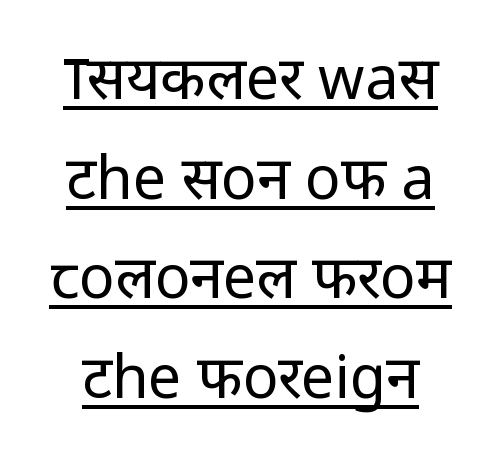
{"serif": "no", "italic": "no", "bold": "no", "weight": "regular", "width": "normal", "stroke_contrast": "low", "x_height": "medium", "monospaced": "no", "underline": "yes", "line_spacing": "normal", "line_spacing_ratio": 1.69, "letter_spacing": "normal", "letter_spacing_em": 0.0, "glyph_px": 59}
